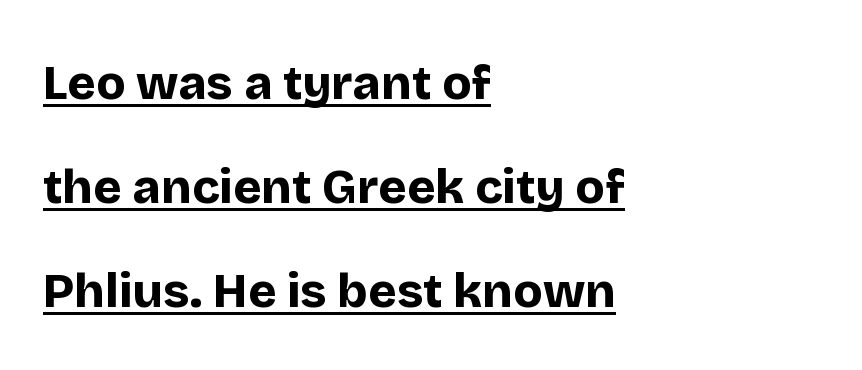
The image shows 48 px bold sans-serif type, upright; set left-aligned, loose line spacing (2.17x), normal letter spacing, underlined; low stroke contrast and a large x-height.
